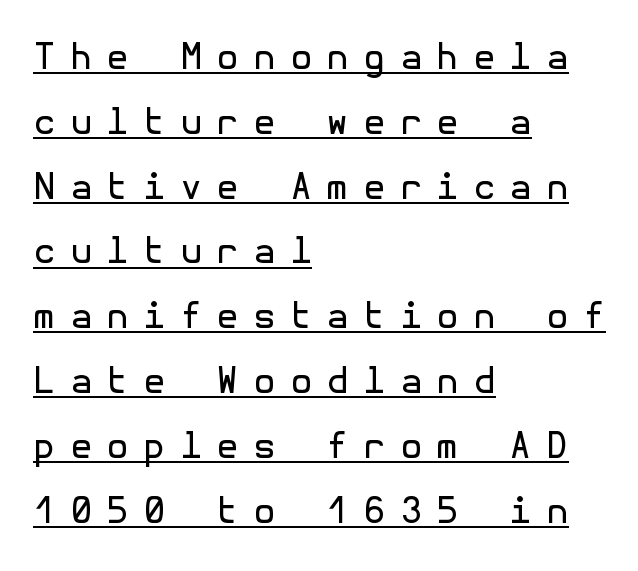
The lettering stays uniformly vertical, giving the passage a roman look. Look at the tracking — it's clearly loosened, letters drifting apart. Check where the strokes stop: nothing finishes them off — pure sans. Unbolded letterforms with no extra heft. Does the copy run flush right? No — it runs flush left. Like a heading marked for emphasis, these lines bear an underscore.
